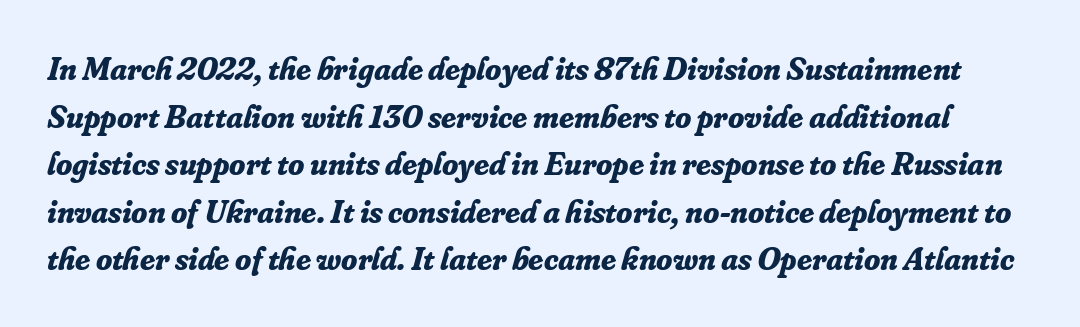
Q: Is the text bold? A: Yes.
Q: Is the text italic (slanted)? A: Yes, it leans right by about 16 degrees.
Q: Is the typeface a serif or a sans-serif typeface? A: Serif.
Q: Is the text underlined? A: No.
Q: Is the spacing between letters normal or unusually wide? A: Normal.
Q: Is the spacing between lines tight, normal or loose? A: Normal.
Q: Width (condensed, normal, or wide)? A: Normal.
Q: Stroke contrast? A: Low.
Q: x-height? A: Small.
Q: Monospaced? A: No.
